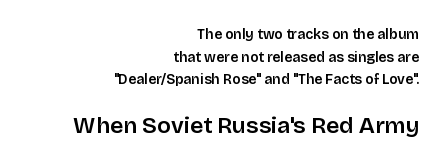
The image shows 23 px text type, upright; set right-aligned, normal line spacing (1.62x), normal letter spacing, not underlined; the second (bottom) block is 1.64x larger.
